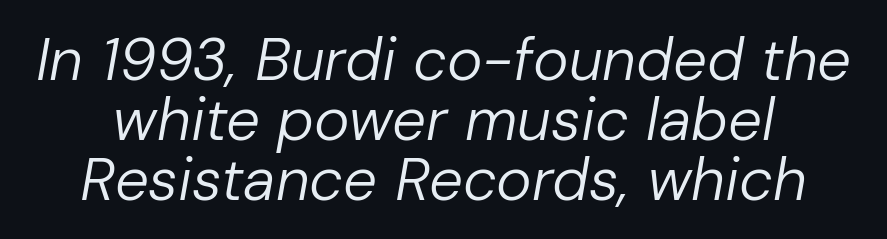
Q: Is the text bold? A: No.
Q: Is the text italic (slanted)? A: Yes, it leans right by about 10 degrees.
Q: Is the text underlined? A: No.
Q: Is the spacing between letters normal or unusually wide? A: Normal.
Q: Is the spacing between lines tight, normal or loose? A: Tight.
Q: Width (condensed, normal, or wide)? A: Normal.
Q: Stroke contrast? A: Low.
Q: x-height? A: Medium.
Q: Monospaced? A: No.
